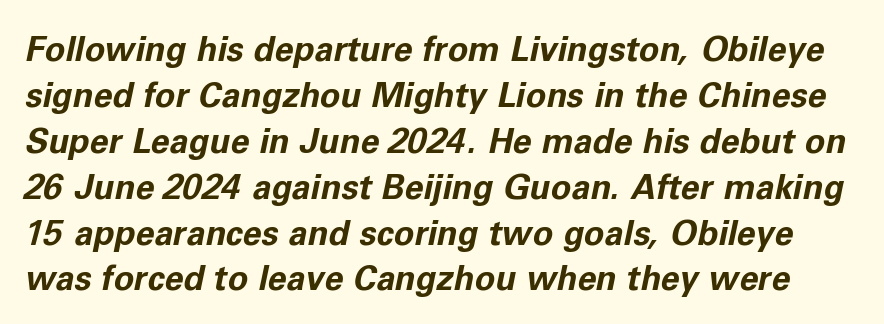
{"italic": "yes", "lean": "right", "slant_degrees": 11, "bold": "yes", "weight": "bold", "width": "normal", "stroke_contrast": "low", "x_height": "medium", "monospaced": "no", "underline": "no", "line_spacing": "normal", "line_spacing_ratio": 1.35, "letter_spacing": "normal", "letter_spacing_em": 0.0, "glyph_px": 34}
